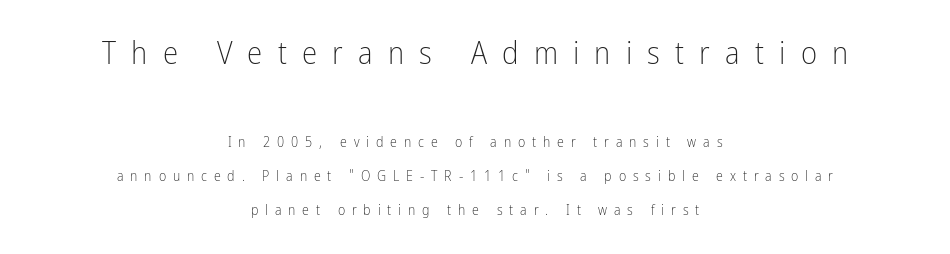
{"serif": "no", "italic": "no", "bold": "no", "weight": "light", "width": "condensed", "stroke_contrast": "low", "x_height": "medium", "monospaced": "no", "underline": "no", "align": "center", "line_spacing": "loose", "line_spacing_ratio": 2.45, "letter_spacing": "wide", "letter_spacing_em": 0.49, "larger_block": "first", "size_ratio": 2.21, "glyph_px": 31}
